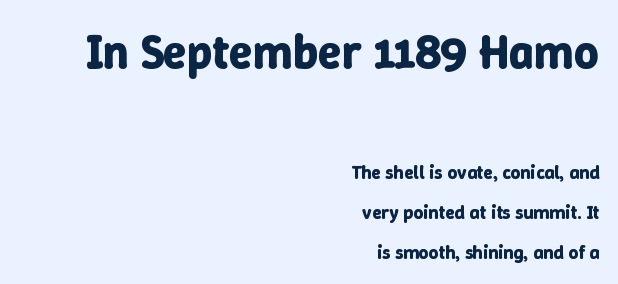
The image shows 48 px bold type, upright; set right-aligned, loose line spacing (2.11x), normal letter spacing, not underlined; the first (top) block is 2.53x larger; low stroke contrast and a medium x-height.
